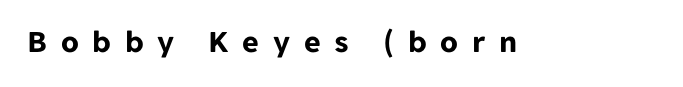
The image shows 32 px bold sans-serif type, upright; set unusually wide letter spacing (+0.43 em), not underlined; low stroke contrast and a medium x-height.
